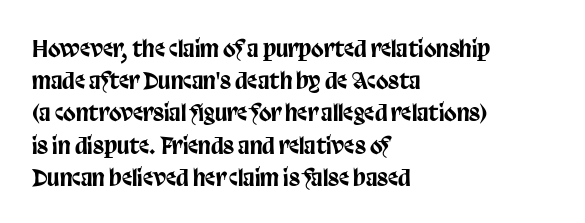
Does the leading feel generous? No, just average. The paragraph shown leans on its left margin. The string is rendered with underlining switched off. Here the glyphs are tracked normally, forming tight word shapes. The font's upright variant was chosen for this text.
